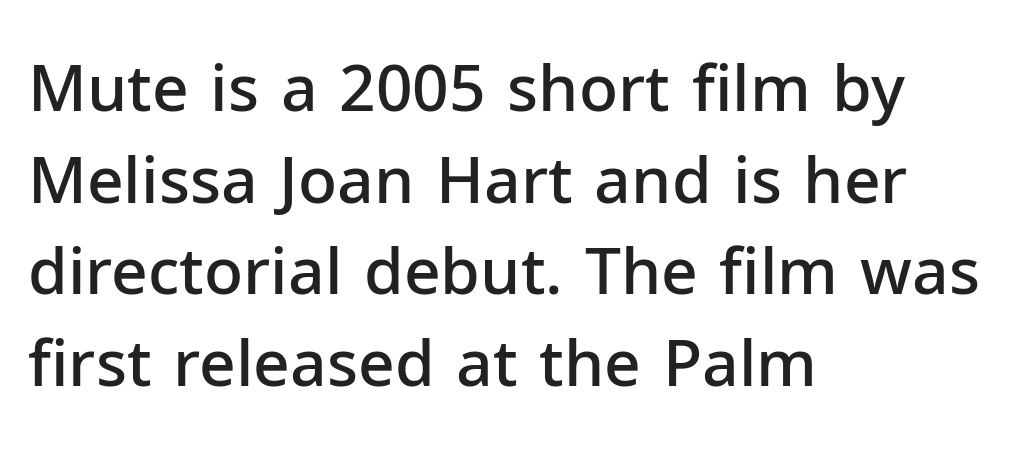
Q: Is the text bold? A: Semi-bold.
Q: Is the text italic (slanted)? A: No, it is upright.
Q: Is the typeface a serif or a sans-serif typeface? A: Sans-serif.
Q: Is the text underlined? A: No.
Q: How is the paragraph aligned? A: Left-aligned.
Q: Is the spacing between letters normal or unusually wide? A: Normal.
Q: Is the spacing between lines tight, normal or loose? A: Normal.
Q: Width (condensed, normal, or wide)? A: Normal.
Q: Stroke contrast? A: Low.
Q: x-height? A: Medium.
Q: Monospaced? A: No.
